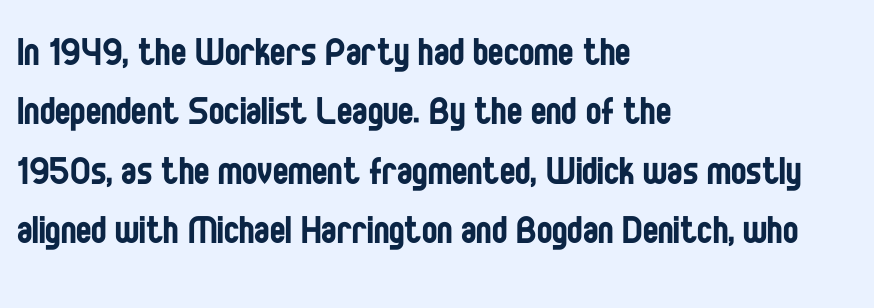
Leading matches the norm, producing a regular column. The letters stand straight up with perfectly vertical stems. No letter is thick-stroked: the sample isn't bold. Only glyphs here, with clear space below each row. There is no visible air inserted between adjacent glyphs.
